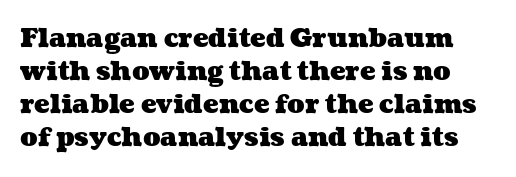
{"bold": "yes", "underline": "no", "line_spacing": "normal", "line_spacing_ratio": 1.27, "letter_spacing": "normal", "letter_spacing_em": 0.0, "glyph_px": 26}
